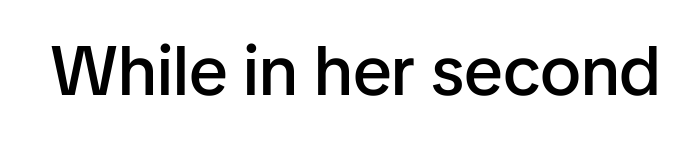
{"serif": "no", "italic": "no", "bold": "semi", "weight": "semibold", "width": "normal", "stroke_contrast": "low", "x_height": "medium", "monospaced": "no", "underline": "no", "letter_spacing": "normal", "letter_spacing_em": 0.0, "glyph_px": 70}
